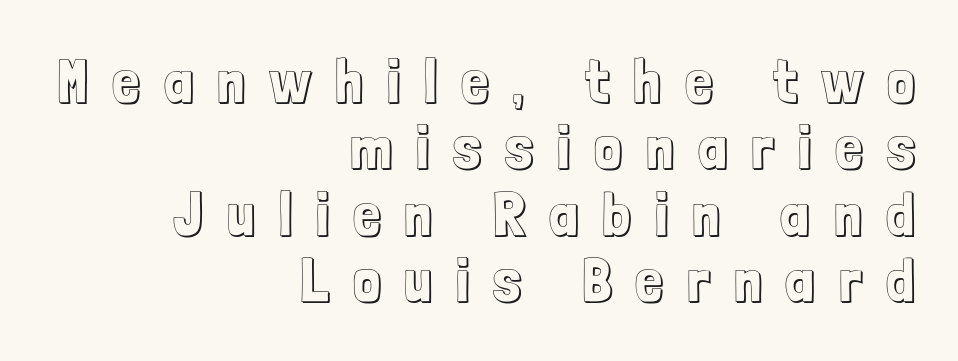
{"italic": "no", "width": "condensed", "x_height": "medium", "monospaced": "no", "underline": "no", "align": "right", "line_spacing": "tight", "line_spacing_ratio": 1.09, "letter_spacing": "wide", "letter_spacing_em": 0.4, "glyph_px": 61}
